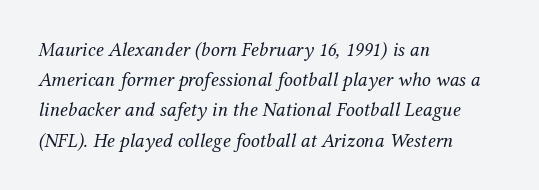
The image shows 20 px text type, italic (leaning right); set left-aligned, normal line spacing (1.51x), normal letter spacing, not underlined.
